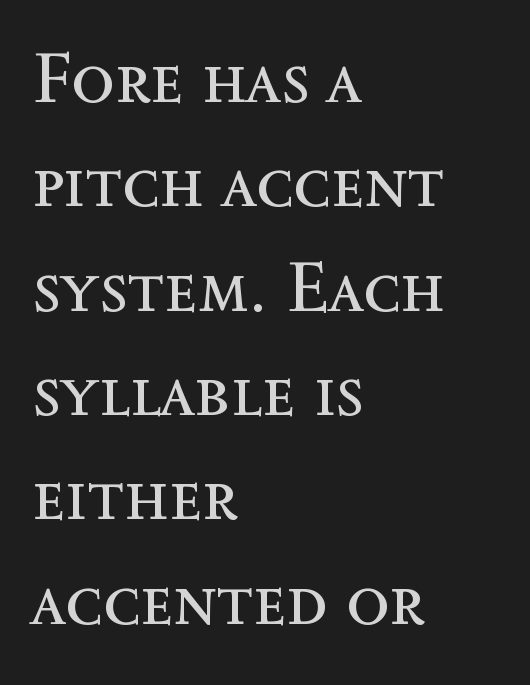
The image shows 71 px regular-weight type, upright; set left-aligned, normal line spacing (1.47x), normal letter spacing, not underlined; a medium x-height.
